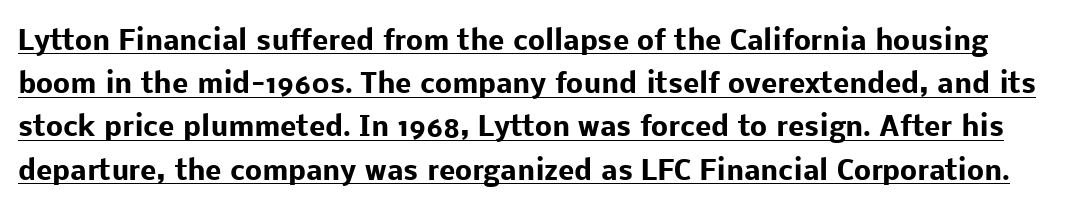
The image shows 27 px bold type, upright; set normal line spacing (1.6x), normal letter spacing, underlined.
